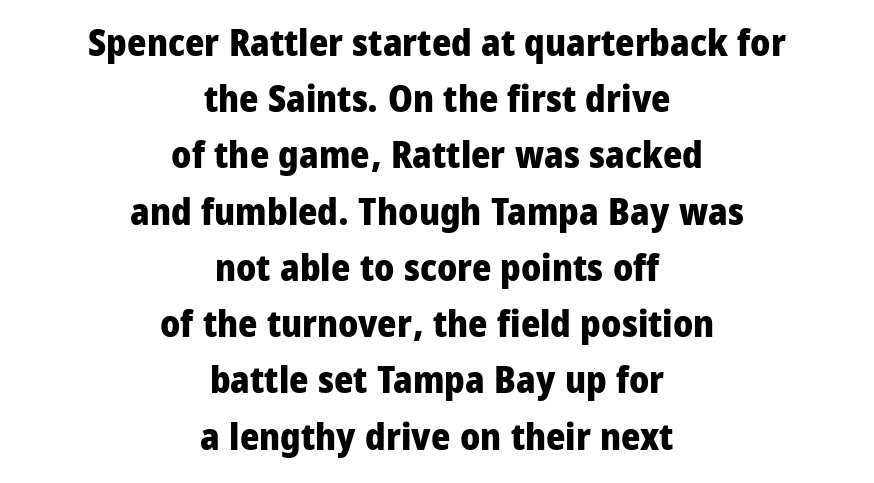
{"serif": "no", "italic": "no", "bold": "yes", "weight": "heavy", "width": "condensed", "stroke_contrast": "low", "x_height": "large", "monospaced": "no", "underline": "no", "align": "center", "line_spacing": "normal", "line_spacing_ratio": 1.52, "letter_spacing": "normal", "letter_spacing_em": 0.0, "glyph_px": 37}
